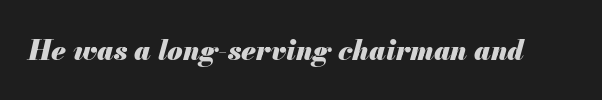
The image shows 28 px heavy type, italic (leaning right); set normal letter spacing, not underlined; medium stroke contrast and a small x-height.
